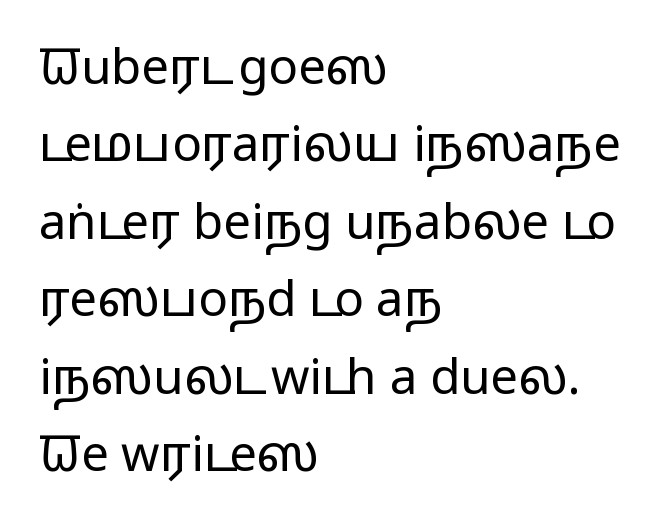
The image shows 49 px regular-weight, wide sans-serif type, upright; set left-aligned, normal line spacing (1.58x), normal letter spacing, not underlined; low stroke contrast and a medium x-height.
